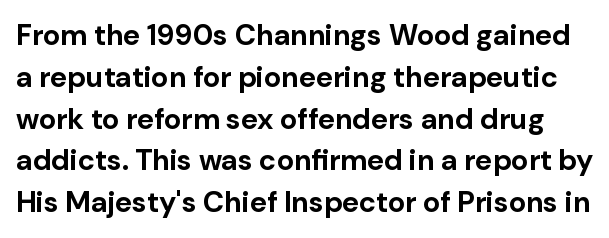
Q: Is the text bold? A: Yes.
Q: Is the text italic (slanted)? A: No, it is upright.
Q: Is the typeface a serif or a sans-serif typeface? A: Sans-serif.
Q: Is the text underlined? A: No.
Q: Is the spacing between letters normal or unusually wide? A: Normal.
Q: Is the spacing between lines tight, normal or loose? A: Normal.
Q: Width (condensed, normal, or wide)? A: Normal.
Q: Stroke contrast? A: Low.
Q: x-height? A: Medium.
Q: Monospaced? A: No.
